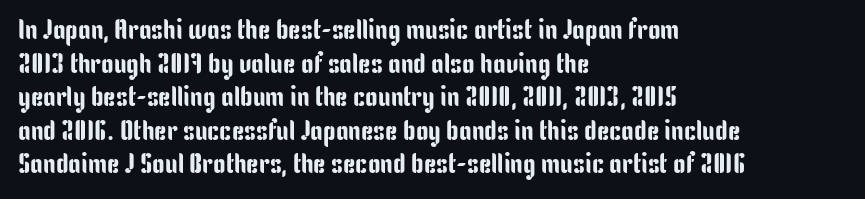
Lines of text with bare space underneath. Typographically, this falls in the sans-serif category. Horizontal alignment here is leftward, the default for most running prose. If you drew a line through each stem, it would be perfectly vertical. Spacing between characters is what you'd get straight out of the box. Character widths vary here, with narrow letters taking less room than wide ones.
